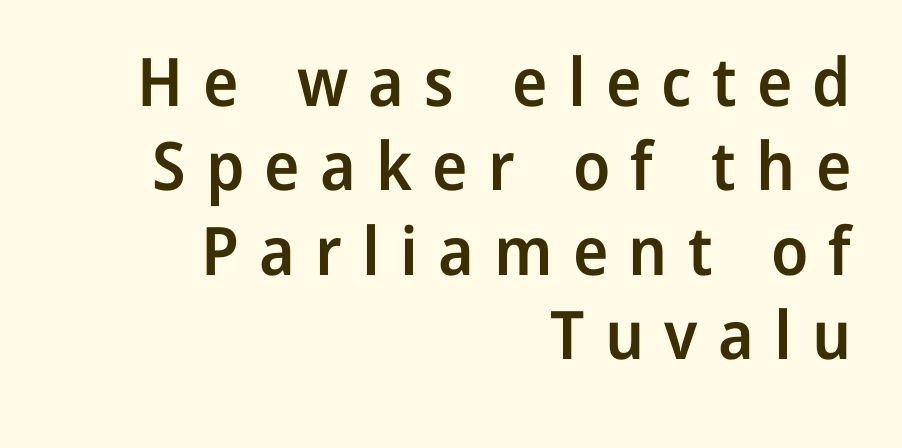
These lines are set flush right with a ragged left edge. No feet cap the strokes, marking this as sans-serif type. Is this a fixed-width face? No — the glyphs have proportional, varying widths. Ascenders rise straight up at ninety degrees. Caption: expanded tracking, letters set apart. Normally led — the rows are evenly, conventionally spaced.
